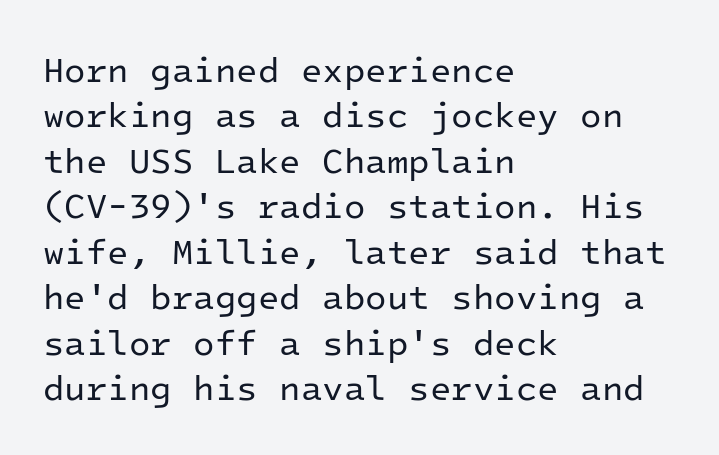
The image shows 35 px regular-weight sans-serif type, upright, monospaced; set left-aligned, normal line spacing (1.3x), normal letter spacing, not underlined; low stroke contrast and a medium x-height.
